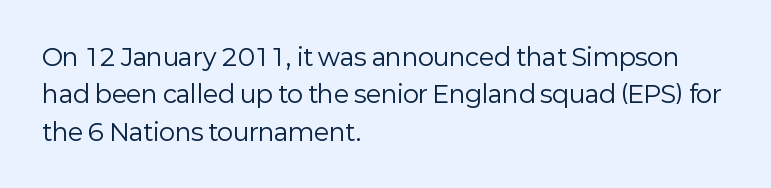
The image shows 24 px text type, upright; set left-aligned, normal line spacing (1.56x), normal letter spacing, not underlined.
